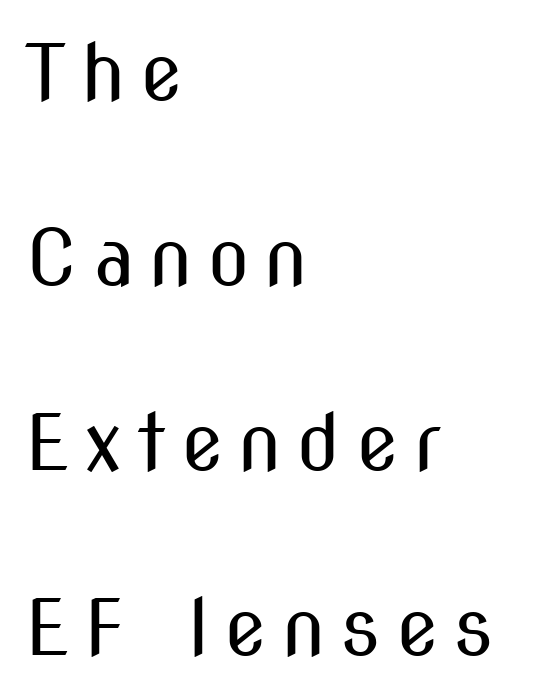
The image shows 78 px regular-weight, condensed sans-serif type, upright; set left-aligned, loose line spacing (2.37x), not underlined; medium stroke contrast and a medium x-height.
